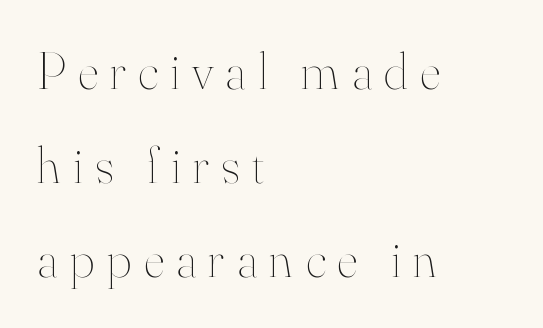
The image shows 53 px thin type, upright; set left-aligned, line spacing 1.77x, unusually wide letter spacing (+0.23 em), not underlined; high stroke contrast and a small x-height.
